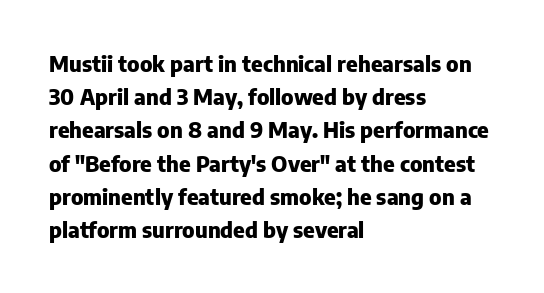
Leading matches the norm, producing a regular column. The area under the type is left untouched. Does extra space separate the letters? No, they use regular spacing. These lines were composed using upright roman letters.
